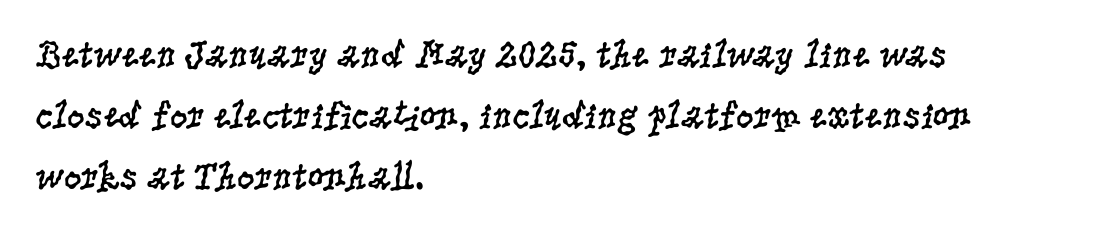
Q: Is the text bold? A: No.
Q: Is the typeface a serif or a sans-serif typeface? A: Serif.
Q: Is the text underlined? A: No.
Q: How is the paragraph aligned? A: Left-aligned.
Q: Is the spacing between letters normal or unusually wide? A: Normal.
Q: Is the spacing between lines tight, normal or loose? A: Normal.
Q: Width (condensed, normal, or wide)? A: Condensed.
Q: Stroke contrast? A: Low.
Q: x-height? A: Large.
Q: Monospaced? A: No.
